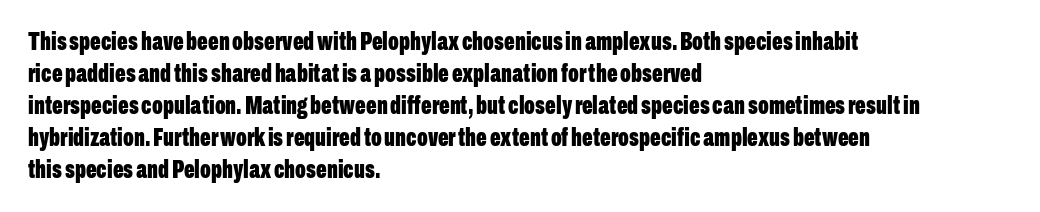
The image shows 25 px bold type, upright; set left-aligned, normal line spacing (1.28x), normal letter spacing, not underlined.
